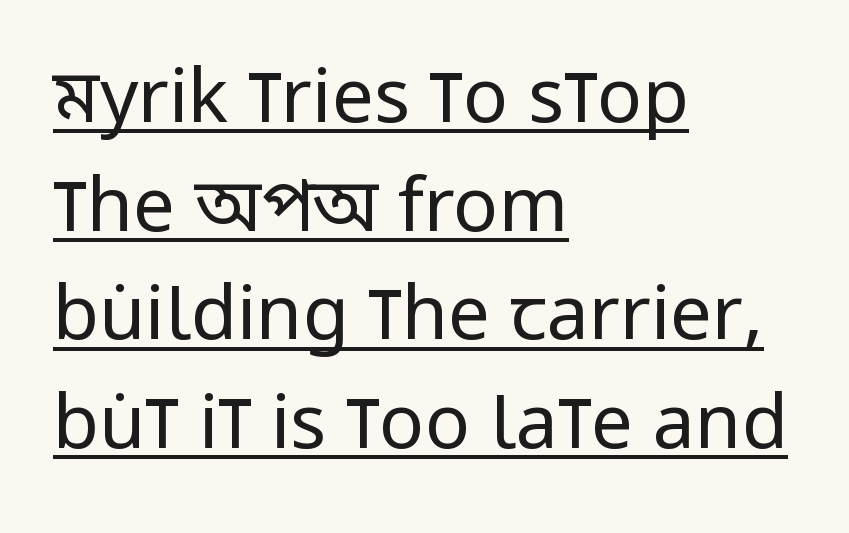
Q: Is the text bold? A: No.
Q: Is the text italic (slanted)? A: No, it is upright.
Q: Is the typeface a serif or a sans-serif typeface? A: Sans-serif.
Q: Is the text underlined? A: Yes.
Q: How is the paragraph aligned? A: Left-aligned.
Q: Is the spacing between letters normal or unusually wide? A: Normal.
Q: Is the spacing between lines tight, normal or loose? A: Normal.
Q: Width (condensed, normal, or wide)? A: Condensed.
Q: Stroke contrast? A: Low.
Q: x-height? A: Large.
Q: Monospaced? A: No.
